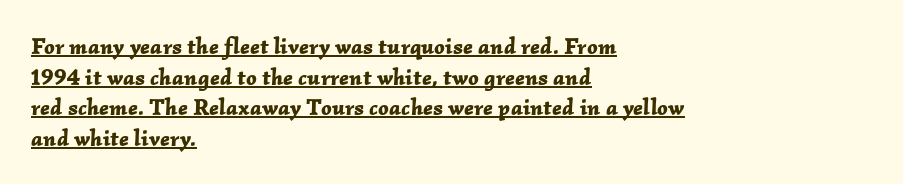
The image shows 23 px bold type, italic (leaning right); set left-aligned, normal line spacing (1.33x), normal letter spacing, underlined.
